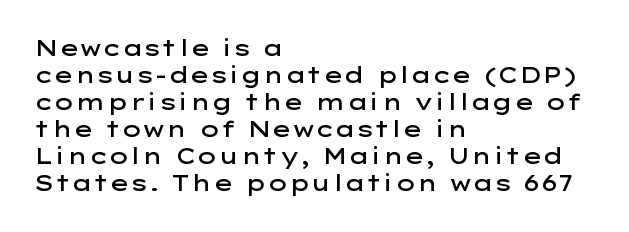
Q: Is the text bold? A: Semi-bold.
Q: Is the text italic (slanted)? A: No, it is upright.
Q: Is the text underlined? A: No.
Q: How is the paragraph aligned? A: Left-aligned.
Q: Is the spacing between letters normal or unusually wide? A: Normal.
